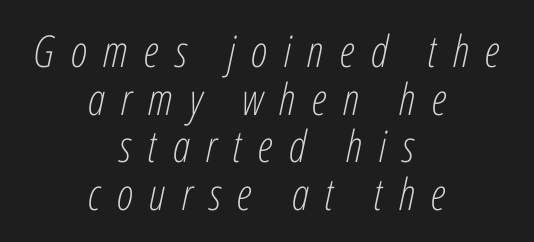
The image shows 44 px light, condensed type, italic (leaning right); set centered, tight line spacing (1.08x), unusually wide letter spacing (+0.37 em), not underlined; low stroke contrast and a medium x-height.
